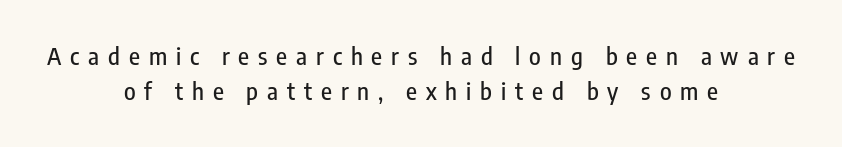
Q: Is the text italic (slanted)? A: No, it is upright.
Q: Is the text underlined? A: No.
Q: How is the paragraph aligned? A: Centered.
Q: Is the spacing between letters normal or unusually wide? A: Unusually wide.
Q: Is the spacing between lines tight, normal or loose? A: Normal.
